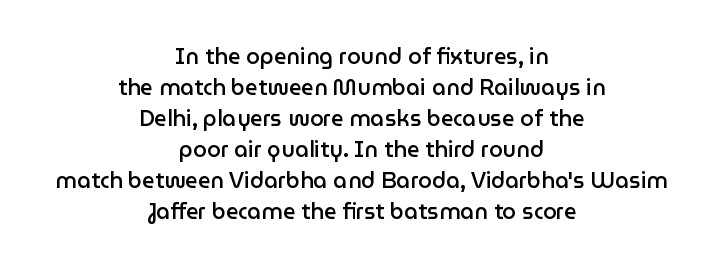
Q: Is the text bold? A: Semi-bold.
Q: Is the text italic (slanted)? A: No, it is upright.
Q: Is the text underlined? A: No.
Q: How is the paragraph aligned? A: Centered.
Q: Is the spacing between letters normal or unusually wide? A: Normal.
Q: Is the spacing between lines tight, normal or loose? A: Normal.
